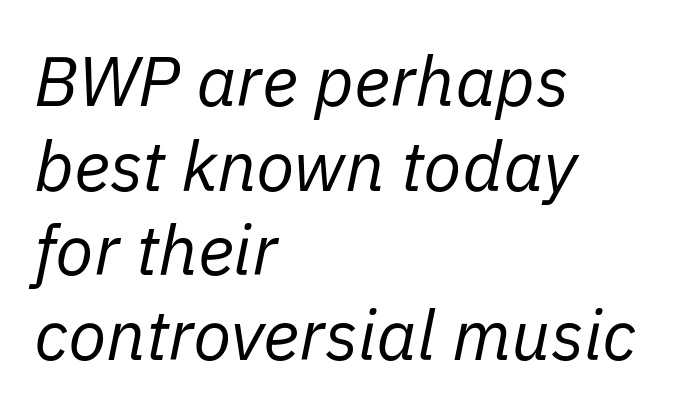
Q: Is the text bold? A: No.
Q: Is the text italic (slanted)? A: Yes, it leans right by about 11 degrees.
Q: Is the text underlined? A: No.
Q: How is the paragraph aligned? A: Left-aligned.
Q: Is the spacing between letters normal or unusually wide? A: Normal.
Q: Width (condensed, normal, or wide)? A: Normal.
Q: Stroke contrast? A: Low.
Q: x-height? A: Medium.
Q: Monospaced? A: No.
